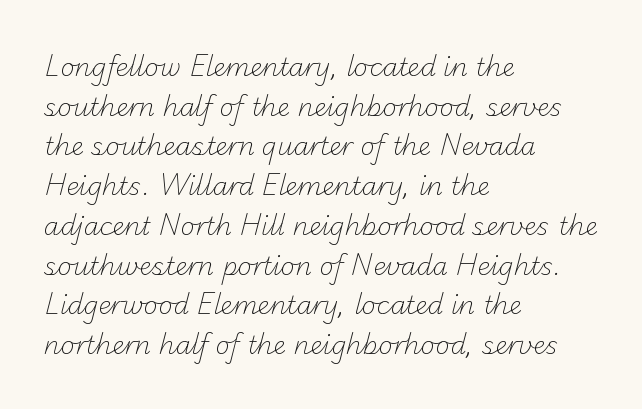
The image shows 25 px text type; set left-aligned, normal line spacing (1.59x), normal letter spacing, not underlined.
